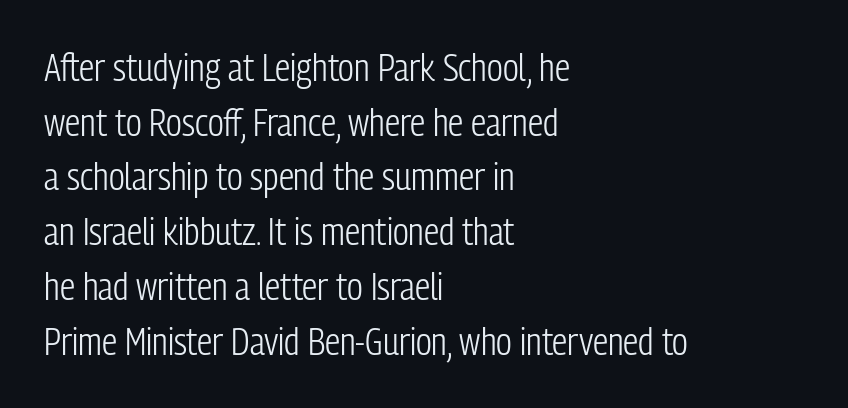
The image shows 38 px light, condensed sans-serif type, upright; set left-aligned, normal line spacing (1.44x), normal letter spacing, not underlined; low stroke contrast and a medium x-height.
